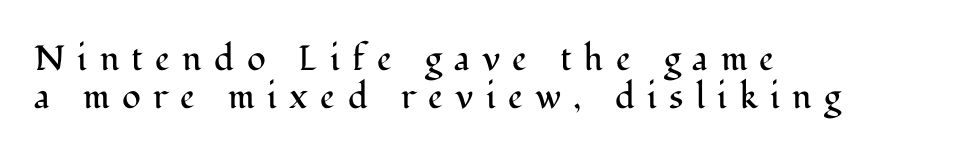
Reading down the column, the eye jumps only a short way to each next line. Lines of text with bare space underneath. Letters have the restrained weight of plain body copy at most. Line starts are locked; line ends wander. This sample uses an upright cut, with every glyph sitting square on the baseline.
